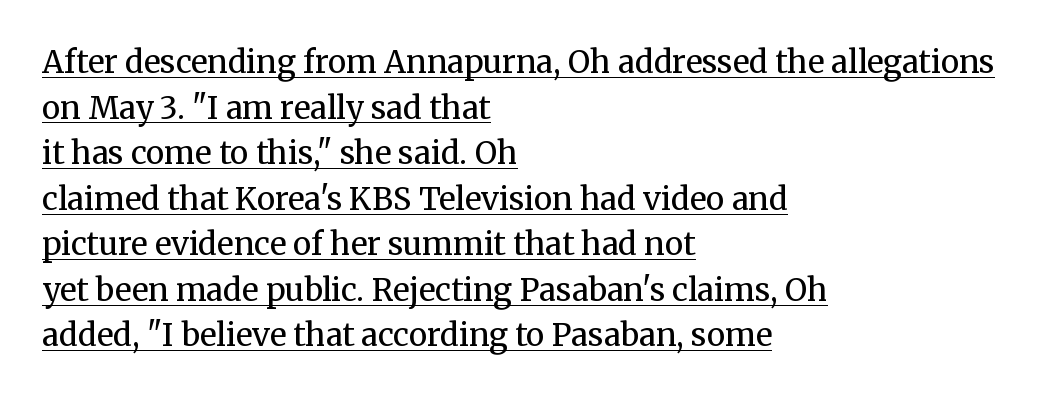
The image shows 31 px regular-weight serif type, upright; set left-aligned, normal line spacing (1.47x), normal letter spacing, underlined; medium stroke contrast and a medium x-height.
